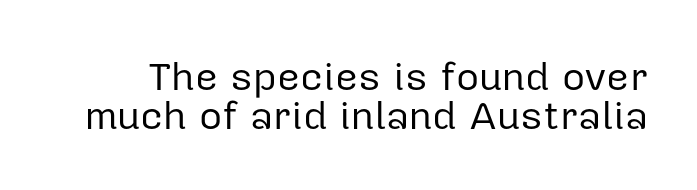
The image shows 40 px regular-weight sans-serif type, upright; set tight line spacing (0.97x), normal letter spacing, not underlined; low stroke contrast and a medium x-height.
